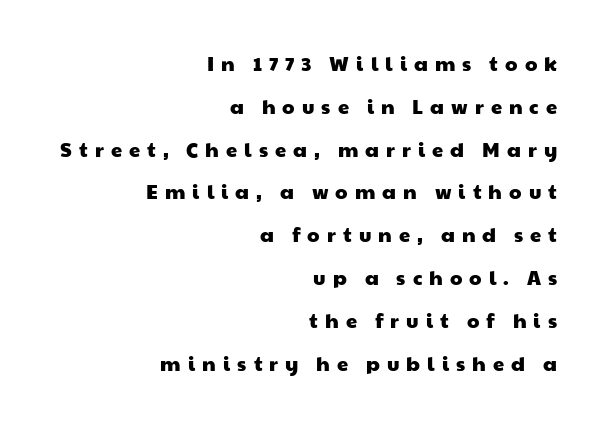
Q: Is the text underlined? A: No.
Q: How is the paragraph aligned? A: Right-aligned.
Q: Is the spacing between letters normal or unusually wide? A: Unusually wide.
Q: Is the spacing between lines tight, normal or loose? A: Loose.
